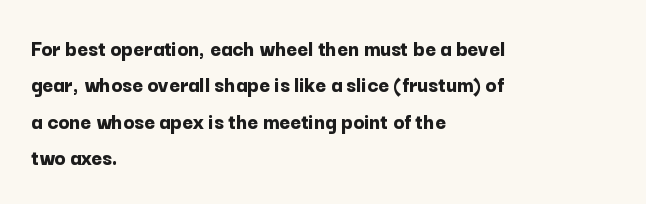
The image shows 23 px bold type, upright; set left-aligned, normal line spacing (1.58x), normal letter spacing, not underlined.
